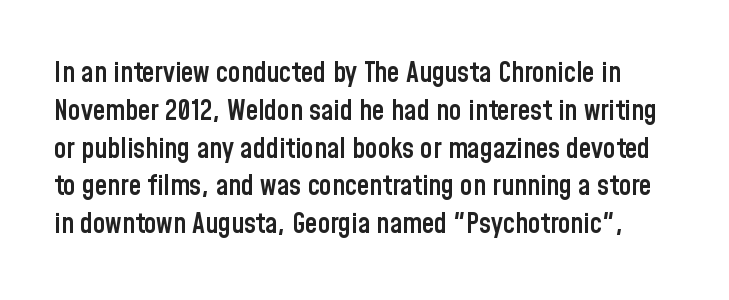
{"serif": "no", "italic": "no", "bold": "semi", "weight": "semibold", "width": "condensed", "stroke_contrast": "low", "x_height": "medium", "monospaced": "no", "underline": "no", "line_spacing": "normal", "line_spacing_ratio": 1.35, "letter_spacing": "normal", "letter_spacing_em": 0.0, "glyph_px": 28}
